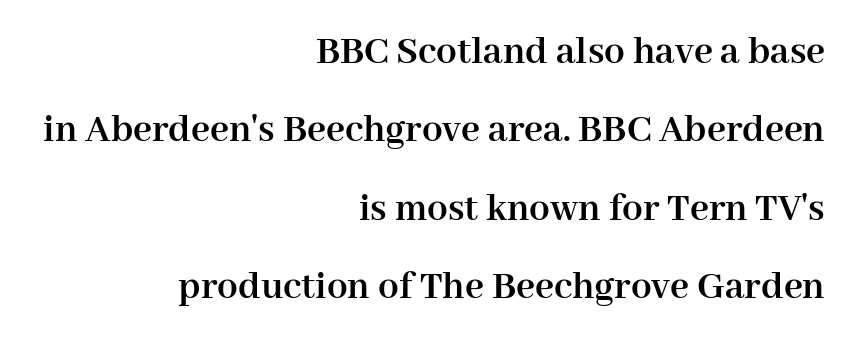
Q: Is the text bold? A: Yes.
Q: Is the text italic (slanted)? A: No, it is upright.
Q: Is the typeface a serif or a sans-serif typeface? A: Serif.
Q: Is the text underlined? A: No.
Q: How is the paragraph aligned? A: Right-aligned.
Q: Is the spacing between letters normal or unusually wide? A: Normal.
Q: Is the spacing between lines tight, normal or loose? A: Loose.
Q: Width (condensed, normal, or wide)? A: Normal.
Q: Stroke contrast? A: High.
Q: x-height? A: Medium.
Q: Monospaced? A: No.
